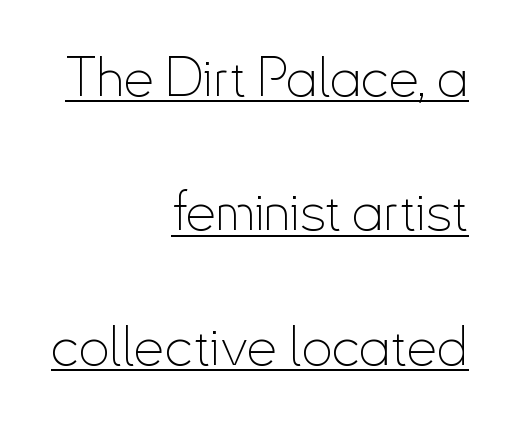
The image shows 54 px thin, condensed sans-serif type, upright; set right-aligned, loose line spacing (2.49x), normal letter spacing, underlined; low stroke contrast and a small x-height.
